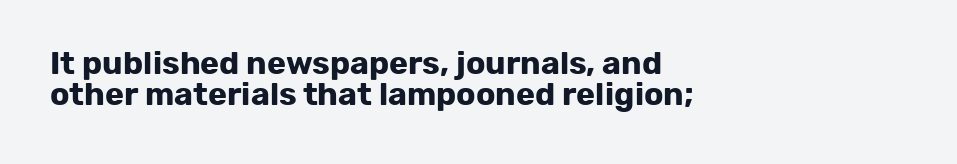
Q: Is the text bold? A: Yes.
Q: Is the text italic (slanted)? A: No, it is upright.
Q: Is the typeface a serif or a sans-serif typeface? A: Sans-serif.
Q: Is the text underlined? A: No.
Q: How is the paragraph aligned? A: Left-aligned.
Q: Is the spacing between letters normal or unusually wide? A: Normal.
Q: Is the spacing between lines tight, normal or loose? A: Tight.
Q: Width (condensed, normal, or wide)? A: Normal.
Q: Stroke contrast? A: Low.
Q: x-height? A: Medium.
Q: Monospaced? A: No.
